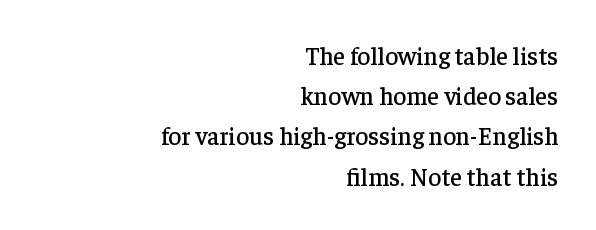
The image shows 25 px text type, upright; set right-aligned, normal line spacing (1.61x), normal letter spacing, not underlined.
